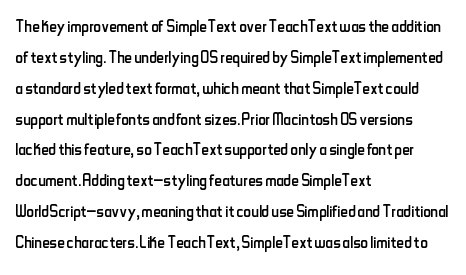
Q: Is the text bold? A: No.
Q: Is the text italic (slanted)? A: No, it is upright.
Q: Is the text underlined? A: No.
Q: How is the paragraph aligned? A: Left-aligned.
Q: Is the spacing between letters normal or unusually wide? A: Normal.
Q: Is the spacing between lines tight, normal or loose? A: Normal.
